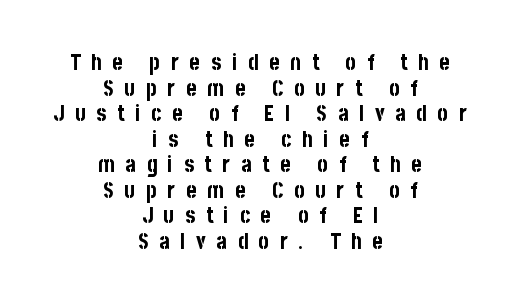
{"italic": "no", "bold": "yes", "underline": "no", "align": "center", "line_spacing_ratio": 1.16, "letter_spacing": "wide", "letter_spacing_em": 0.49, "glyph_px": 22}
